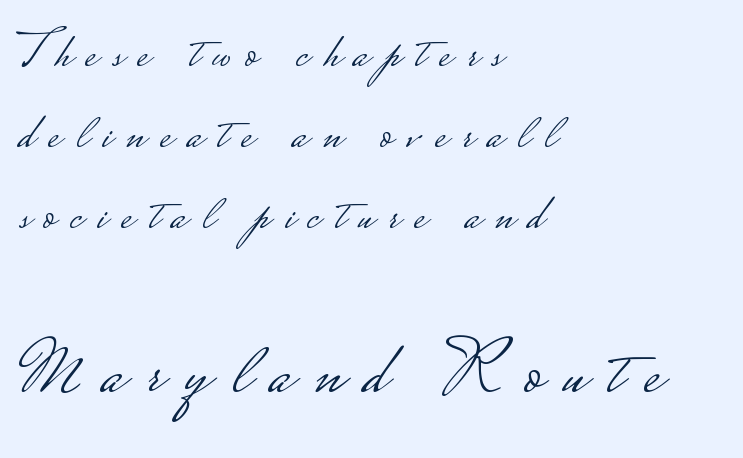
The image shows 76 px light, wide sans-serif type; set left-aligned, normal line spacing (1.59x), unusually wide letter spacing (+0.28 em), not underlined; the second (bottom) block is 1.49x larger; low stroke contrast.
